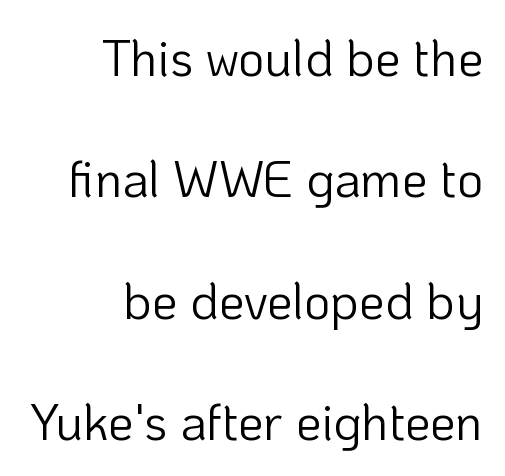
Q: Is the text bold? A: No.
Q: Is the text italic (slanted)? A: No, it is upright.
Q: Is the typeface a serif or a sans-serif typeface? A: Sans-serif.
Q: Is the text underlined? A: No.
Q: How is the paragraph aligned? A: Right-aligned.
Q: Is the spacing between letters normal or unusually wide? A: Normal.
Q: Is the spacing between lines tight, normal or loose? A: Loose.
Q: Width (condensed, normal, or wide)? A: Normal.
Q: Stroke contrast? A: Low.
Q: x-height? A: Medium.
Q: Monospaced? A: No.
